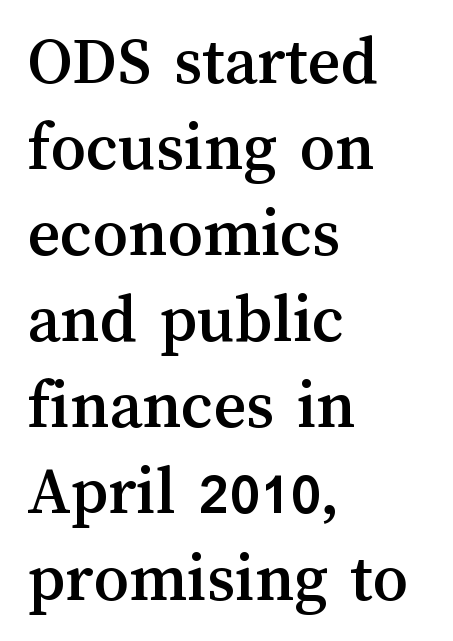
{"italic": "no", "width": "normal", "stroke_contrast": "medium", "x_height": "medium", "monospaced": "no", "underline": "no", "align": "left", "line_spacing_ratio": 1.23, "letter_spacing": "normal", "letter_spacing_em": 0.0, "glyph_px": 70}
